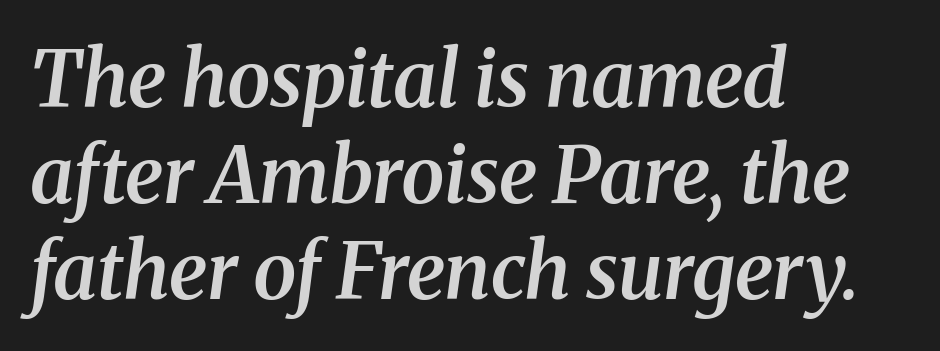
Q: Is the text bold? A: Semi-bold.
Q: Is the text italic (slanted)? A: Yes, it leans right by about 8 degrees.
Q: Is the typeface a serif or a sans-serif typeface? A: Serif.
Q: Is the text underlined? A: No.
Q: How is the paragraph aligned? A: Left-aligned.
Q: Is the spacing between letters normal or unusually wide? A: Normal.
Q: Width (condensed, normal, or wide)? A: Normal.
Q: Stroke contrast? A: Medium.
Q: x-height? A: Medium.
Q: Monospaced? A: No.
